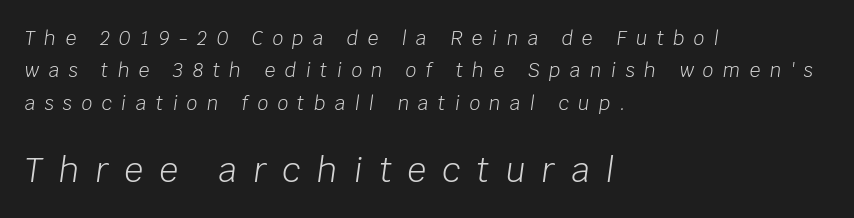
Q: Is the text bold? A: No.
Q: Is the text italic (slanted)? A: Yes, it leans right by about 8 degrees.
Q: Is the text underlined? A: No.
Q: How is the paragraph aligned? A: Left-aligned.
Q: Is the spacing between letters normal or unusually wide? A: Unusually wide.
Q: Is the spacing between lines tight, normal or loose? A: Normal.
Q: Which block of text is set in a larger size, the first (top) or the second (bottom)? A: The second (bottom) one.
Q: Width (condensed, normal, or wide)? A: Normal.
Q: Stroke contrast? A: Low.
Q: x-height? A: Large.
Q: Monospaced? A: No.
